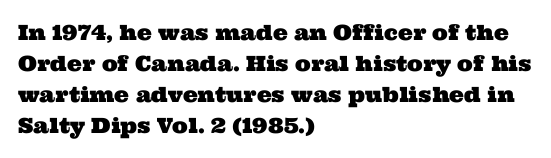
The image shows 21 px text type; set left-aligned, normal line spacing (1.48x), normal letter spacing, not underlined.
